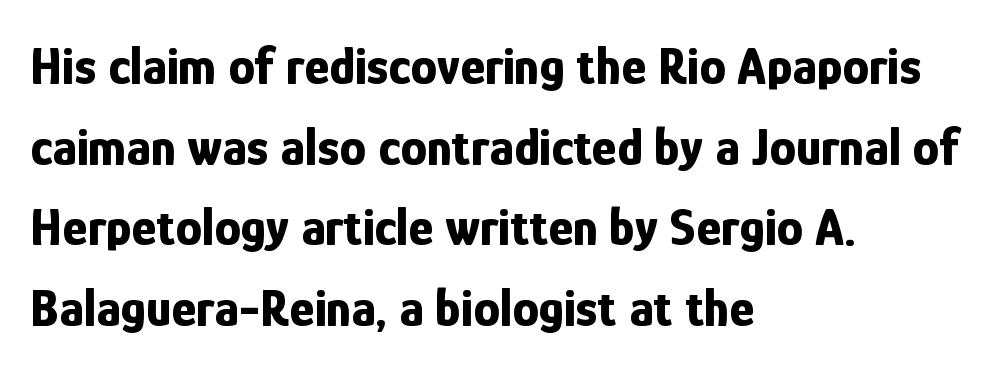
{"serif": "no", "italic": "no", "bold": "yes", "weight": "bold", "width": "condensed", "stroke_contrast": "low", "x_height": "medium", "monospaced": "no", "underline": "no", "align": "left", "line_spacing": "normal", "line_spacing_ratio": 1.52, "letter_spacing": "normal", "letter_spacing_em": 0.0, "glyph_px": 53}
